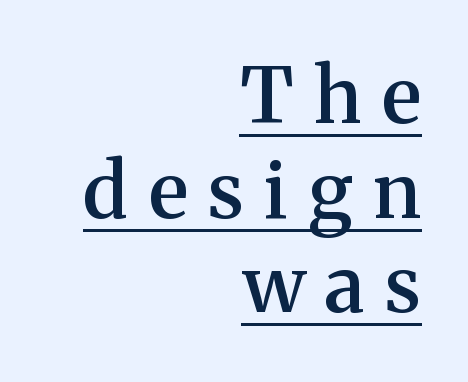
Q: Is the text bold? A: Semi-bold.
Q: Is the text italic (slanted)? A: No, it is upright.
Q: Is the typeface a serif or a sans-serif typeface? A: Serif.
Q: Is the text underlined? A: Yes.
Q: How is the paragraph aligned? A: Right-aligned.
Q: Is the spacing between letters normal or unusually wide? A: Unusually wide.
Q: Width (condensed, normal, or wide)? A: Normal.
Q: Stroke contrast? A: Medium.
Q: x-height? A: Medium.
Q: Monospaced? A: No.
